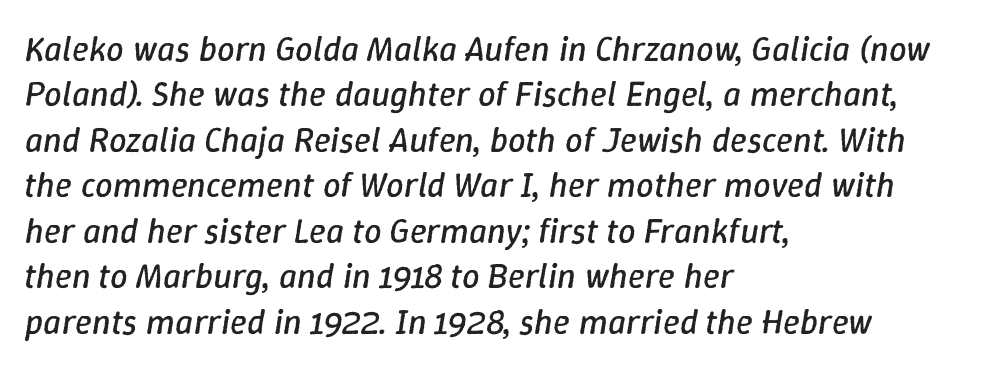
{"italic": "yes", "lean": "right", "slant_degrees": 9, "bold": "no", "weight": "regular", "width": "normal", "stroke_contrast": "low", "x_height": "medium", "monospaced": "no", "underline": "no", "align": "left", "line_spacing": "normal", "line_spacing_ratio": 1.3, "letter_spacing": "normal", "letter_spacing_em": 0.0, "glyph_px": 35}
